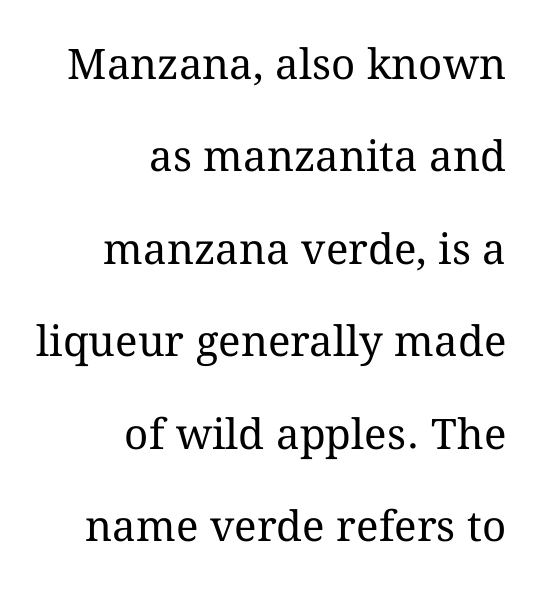
Q: Is the text bold? A: No.
Q: Is the text italic (slanted)? A: No, it is upright.
Q: Is the text underlined? A: No.
Q: How is the paragraph aligned? A: Right-aligned.
Q: Is the spacing between letters normal or unusually wide? A: Normal.
Q: Is the spacing between lines tight, normal or loose? A: Loose.
Q: Width (condensed, normal, or wide)? A: Normal.
Q: Stroke contrast? A: Medium.
Q: x-height? A: Medium.
Q: Monospaced? A: No.
